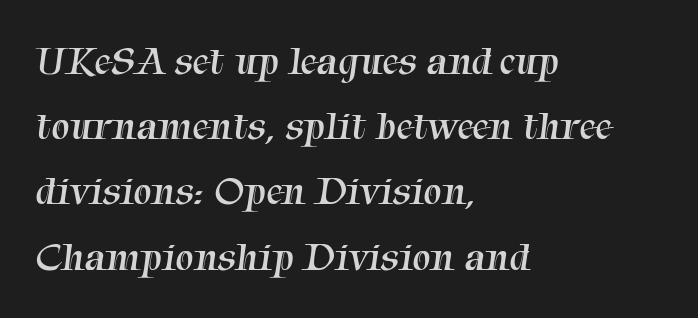
Q: Is the text bold? A: No.
Q: Is the typeface a serif or a sans-serif typeface? A: Serif.
Q: Is the text underlined? A: No.
Q: How is the paragraph aligned? A: Left-aligned.
Q: Is the spacing between letters normal or unusually wide? A: Normal.
Q: Is the spacing between lines tight, normal or loose? A: Normal.
Q: Width (condensed, normal, or wide)? A: Normal.
Q: Stroke contrast? A: Medium.
Q: x-height? A: Medium.
Q: Monospaced? A: No.
